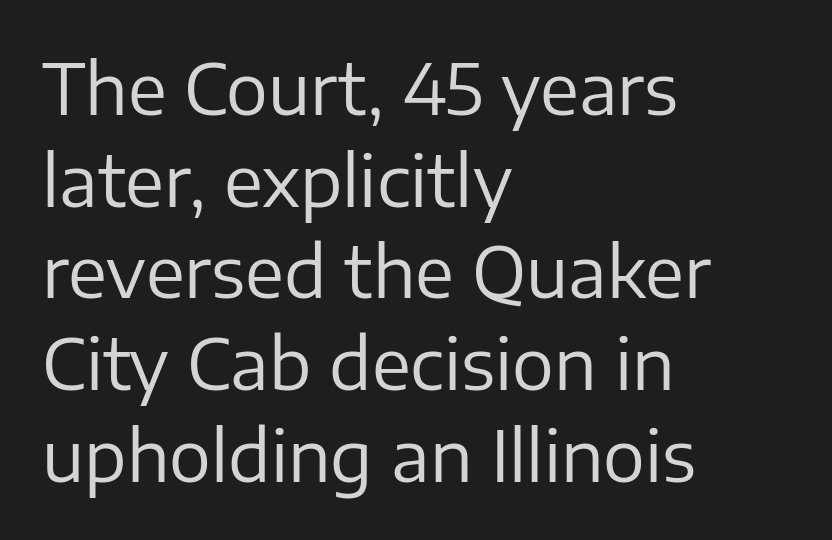
{"serif": "no", "italic": "no", "bold": "no", "weight": "regular", "width": "normal", "stroke_contrast": "low", "x_height": "medium", "monospaced": "no", "underline": "no", "align": "left", "line_spacing": "normal", "line_spacing_ratio": 1.31, "letter_spacing": "normal", "letter_spacing_em": 0.0, "glyph_px": 70}
